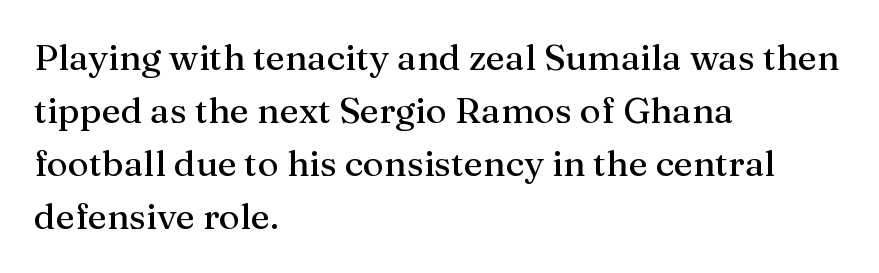
Each letter keeps its own natural width here, so spacing adapts to shape. The text was rendered using a seriffed face with decorative stroke endings. In terms of posture, this sample is upright. The foot of each line stays bare and open. The rendering anchors every line to the left-hand side. Does extra space separate the letters? No, they use regular spacing.
